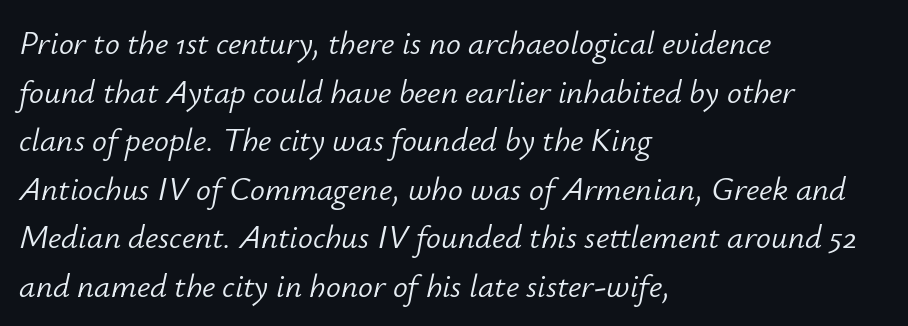
Q: Is the text bold? A: No.
Q: Is the text italic (slanted)? A: Yes, it leans right by about 12 degrees.
Q: Is the text underlined? A: No.
Q: How is the paragraph aligned? A: Left-aligned.
Q: Is the spacing between letters normal or unusually wide? A: Normal.
Q: Is the spacing between lines tight, normal or loose? A: Normal.
Q: Width (condensed, normal, or wide)? A: Normal.
Q: Stroke contrast? A: Low.
Q: x-height? A: Small.
Q: Monospaced? A: No.
